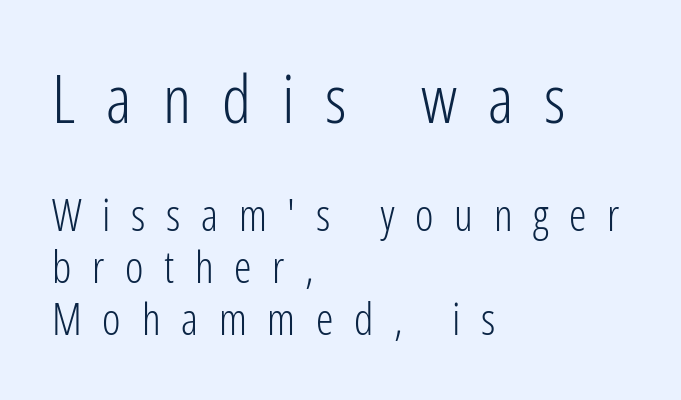
Q: Is the text bold? A: No.
Q: Is the text italic (slanted)? A: No, it is upright.
Q: Is the typeface a serif or a sans-serif typeface? A: Sans-serif.
Q: Is the text underlined? A: No.
Q: How is the paragraph aligned? A: Left-aligned.
Q: Is the spacing between letters normal or unusually wide? A: Unusually wide.
Q: Which block of text is set in a larger size, the first (top) or the second (bottom)? A: The first (top) one.
Q: Width (condensed, normal, or wide)? A: Condensed.
Q: Stroke contrast? A: Low.
Q: x-height? A: Medium.
Q: Monospaced? A: No.
